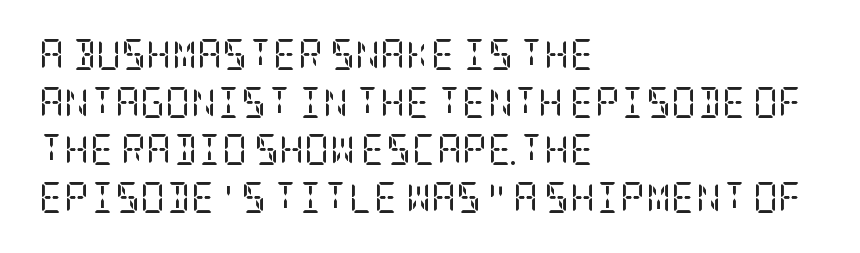
The strip under each line holds only bare page. The letters stand straight up with perfectly vertical stems. The face used here is rendered with its standard letterfit. The glyphs in this specimen are seriffed. What's the leading like? Ordinary, nothing unusual.
